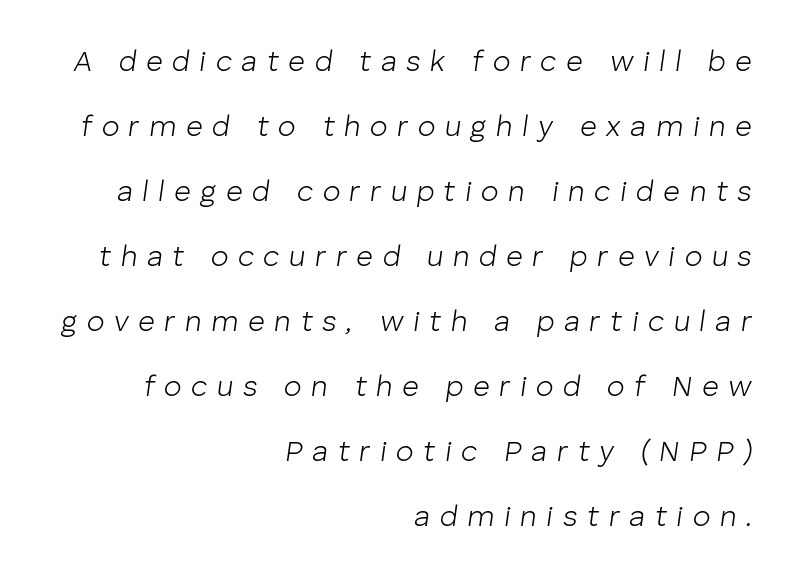
Lines of text with bare space underneath. The lettering tilts uniformly, giving the passage an italic look. Stem width sits at or under what a default text font uses. Substantial extra tracking has been applied to these lines. The lines are quadded right. Think of a printed novel: that variable character pitch is what you see here.
